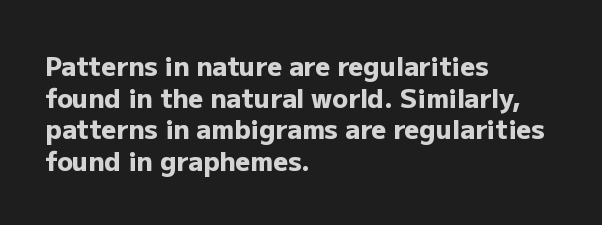
{"italic": "no", "bold": "yes", "underline": "no", "align": "left", "line_spacing_ratio": 1.22, "letter_spacing": "normal", "letter_spacing_em": 0.0, "glyph_px": 26}
